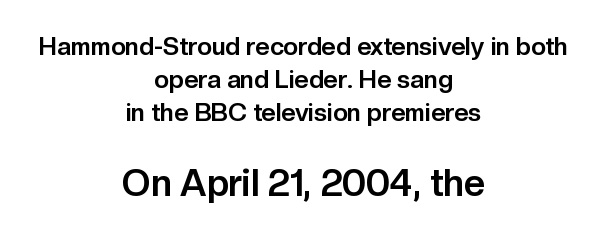
Q: Is the text bold? A: Yes.
Q: Is the text italic (slanted)? A: No, it is upright.
Q: Is the typeface a serif or a sans-serif typeface? A: Sans-serif.
Q: Is the text underlined? A: No.
Q: How is the paragraph aligned? A: Centered.
Q: Is the spacing between letters normal or unusually wide? A: Normal.
Q: Is the spacing between lines tight, normal or loose? A: Normal.
Q: Which block of text is set in a larger size, the first (top) or the second (bottom)? A: The second (bottom) one.
Q: Width (condensed, normal, or wide)? A: Normal.
Q: Stroke contrast? A: Low.
Q: x-height? A: Medium.
Q: Monospaced? A: No.
